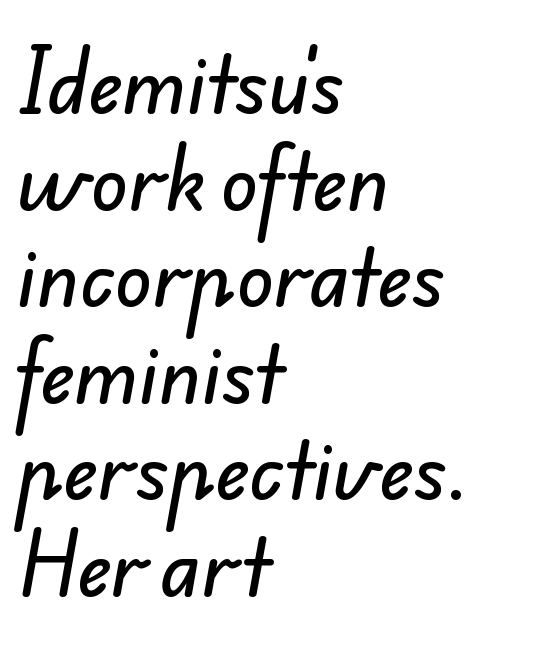
The type is set solid horizontally, with unmodified tracking. This sample has the flowing, uneven cadence of proportional lettering. Nobody drew a line under any word here. Unlike a traditional serif, this face leaves its strokes unadorned.
